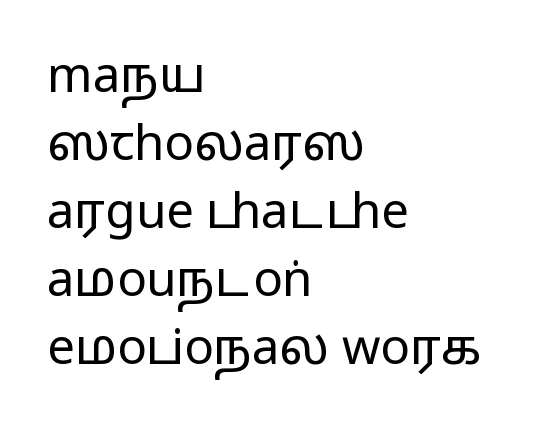
Q: Is the text bold? A: No.
Q: Is the text italic (slanted)? A: No, it is upright.
Q: Is the typeface a serif or a sans-serif typeface? A: Sans-serif.
Q: Is the text underlined? A: No.
Q: How is the paragraph aligned? A: Left-aligned.
Q: Is the spacing between letters normal or unusually wide? A: Normal.
Q: Is the spacing between lines tight, normal or loose? A: Normal.
Q: Width (condensed, normal, or wide)? A: Wide.
Q: Stroke contrast? A: Low.
Q: x-height? A: Medium.
Q: Monospaced? A: No.
